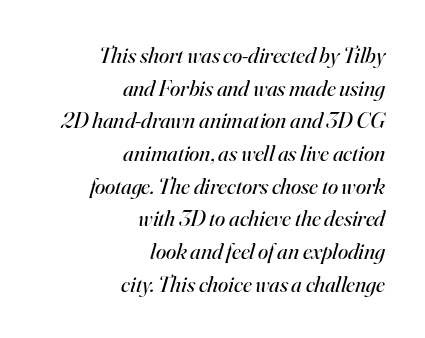
Q: Is the text bold? A: No.
Q: Is the text italic (slanted)? A: Yes, it leans right by about 16 degrees.
Q: Is the text underlined? A: No.
Q: How is the paragraph aligned? A: Right-aligned.
Q: Is the spacing between letters normal or unusually wide? A: Normal.
Q: Is the spacing between lines tight, normal or loose? A: Normal.
